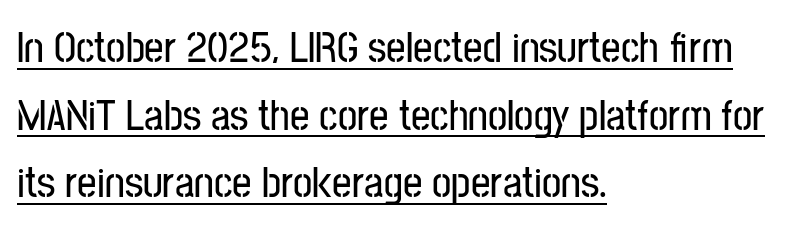
Q: Is the text italic (slanted)? A: No, it is upright.
Q: Is the typeface a serif or a sans-serif typeface? A: Sans-serif.
Q: Is the text underlined? A: Yes.
Q: How is the paragraph aligned? A: Left-aligned.
Q: Is the spacing between letters normal or unusually wide? A: Normal.
Q: Is the spacing between lines tight, normal or loose? A: Normal.
Q: Width (condensed, normal, or wide)? A: Condensed.
Q: Stroke contrast? A: Low.
Q: x-height? A: Medium.
Q: Monospaced? A: No.
